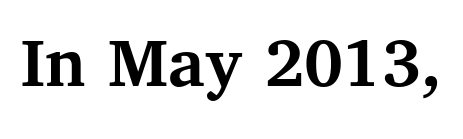
Q: Is the text bold? A: Yes.
Q: Is the text italic (slanted)? A: No, it is upright.
Q: Is the typeface a serif or a sans-serif typeface? A: Serif.
Q: Is the text underlined? A: No.
Q: Is the spacing between letters normal or unusually wide? A: Normal.
Q: Width (condensed, normal, or wide)? A: Normal.
Q: Stroke contrast? A: Medium.
Q: x-height? A: Medium.
Q: Monospaced? A: No.
